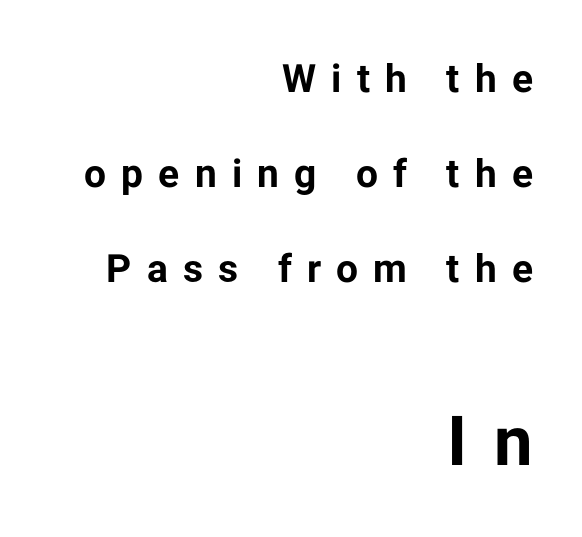
Q: Is the text bold? A: Yes.
Q: Is the text italic (slanted)? A: No, it is upright.
Q: Is the typeface a serif or a sans-serif typeface? A: Sans-serif.
Q: Is the text underlined? A: No.
Q: How is the paragraph aligned? A: Right-aligned.
Q: Is the spacing between letters normal or unusually wide? A: Unusually wide.
Q: Is the spacing between lines tight, normal or loose? A: Loose.
Q: Which block of text is set in a larger size, the first (top) or the second (bottom)? A: The second (bottom) one.
Q: Width (condensed, normal, or wide)? A: Normal.
Q: Stroke contrast? A: Low.
Q: x-height? A: Medium.
Q: Monospaced? A: No.
